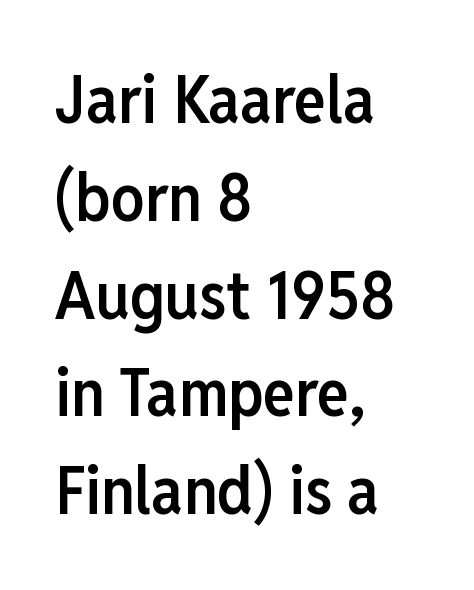
Q: Is the text bold? A: Semi-bold.
Q: Is the text italic (slanted)? A: No, it is upright.
Q: Is the typeface a serif or a sans-serif typeface? A: Sans-serif.
Q: Is the text underlined? A: No.
Q: How is the paragraph aligned? A: Left-aligned.
Q: Is the spacing between letters normal or unusually wide? A: Normal.
Q: Is the spacing between lines tight, normal or loose? A: Normal.
Q: Width (condensed, normal, or wide)? A: Condensed.
Q: Stroke contrast? A: Low.
Q: x-height? A: Medium.
Q: Monospaced? A: No.
